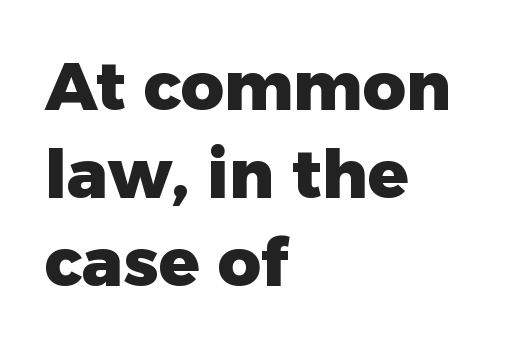
{"serif": "no", "italic": "no", "bold": "yes", "weight": "heavy", "width": "normal", "stroke_contrast": "low", "x_height": "medium", "monospaced": "no", "underline": "no", "align": "left", "line_spacing": "normal", "line_spacing_ratio": 1.31, "letter_spacing": "normal", "letter_spacing_em": 0.0, "glyph_px": 67}
